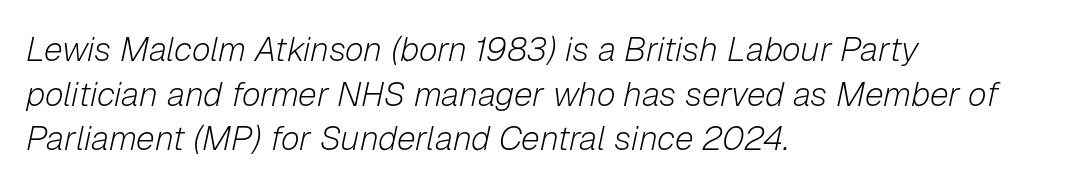
Q: Is the text bold? A: No.
Q: Is the text italic (slanted)? A: Yes, it leans right by about 12 degrees.
Q: Is the text underlined? A: No.
Q: How is the paragraph aligned? A: Left-aligned.
Q: Is the spacing between letters normal or unusually wide? A: Normal.
Q: Is the spacing between lines tight, normal or loose? A: Normal.
Q: Width (condensed, normal, or wide)? A: Normal.
Q: Stroke contrast? A: Low.
Q: x-height? A: Medium.
Q: Monospaced? A: No.
